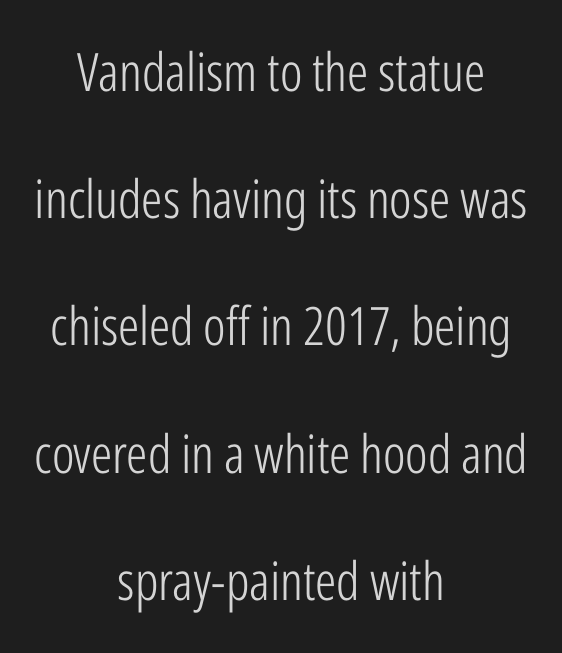
Is this a fixed-width face? No — the glyphs have proportional, varying widths. Summary of vertical rhythm: relaxed, with wide interline spacing. These lines stack symmetrically, like a column narrowing and widening about its center. Unlike italic type, these characters show no tilt at all. Tracking value appears to be zero — textbook default spacing.
